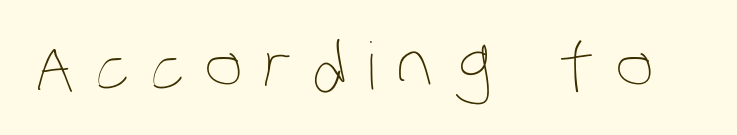
The image shows 65 px thin, condensed type; set unusually wide letter spacing (+0.31 em), not underlined; low stroke contrast and a large x-height.
